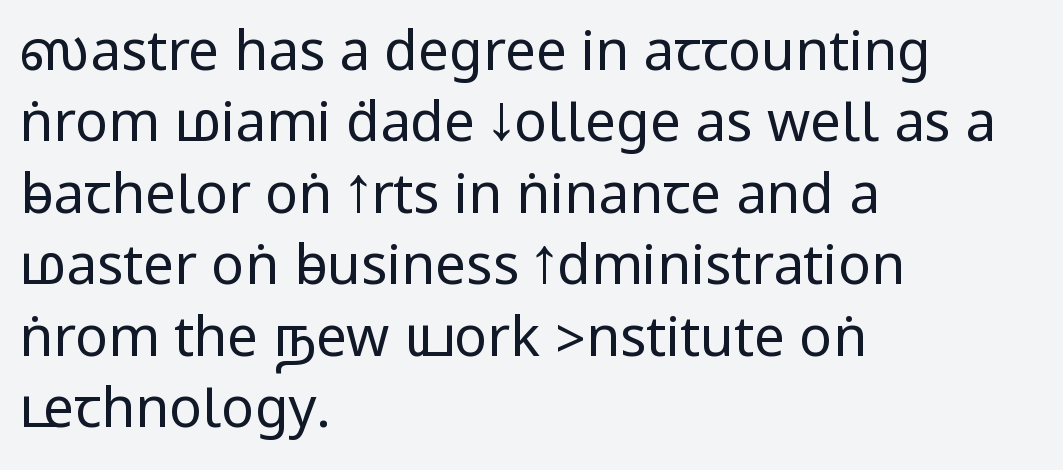
The image shows 55 px regular-weight, condensed sans-serif type, upright; set left-aligned, normal line spacing (1.3x), normal letter spacing, not underlined; low stroke contrast.
